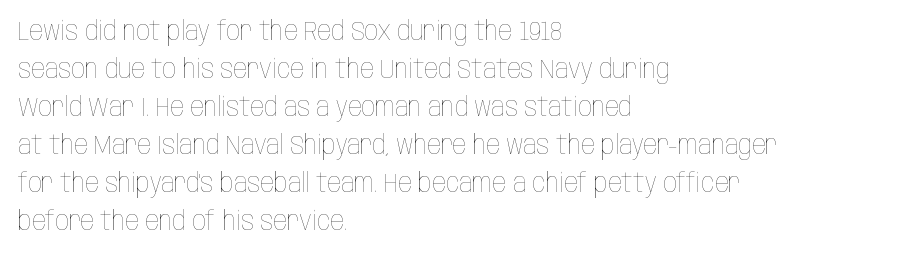
The designer left line spacing at the default. A classic flush-left, rag-right setting is used for this passage. The font sits on the lighter half of the weight spectrum, regular included. The letters stand straight up with perfectly vertical stems. No word sits above an underline.
